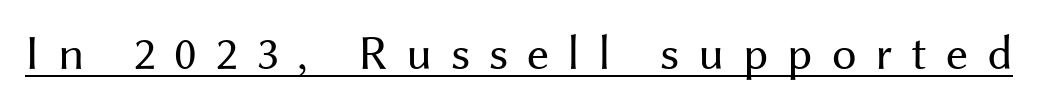
Q: Is the text bold? A: No.
Q: Is the text italic (slanted)? A: No, it is upright.
Q: Is the typeface a serif or a sans-serif typeface? A: Sans-serif.
Q: Is the text underlined? A: Yes.
Q: Is the spacing between letters normal or unusually wide? A: Unusually wide.
Q: Width (condensed, normal, or wide)? A: Normal.
Q: Stroke contrast? A: Medium.
Q: x-height? A: Medium.
Q: Monospaced? A: No.
